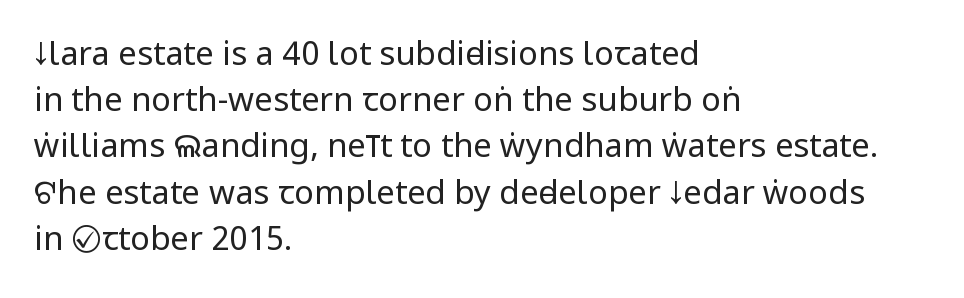
The image shows 33 px regular-weight, condensed sans-serif type, upright; set left-aligned, normal line spacing (1.4x), normal letter spacing, not underlined; low stroke contrast and a large x-height.
